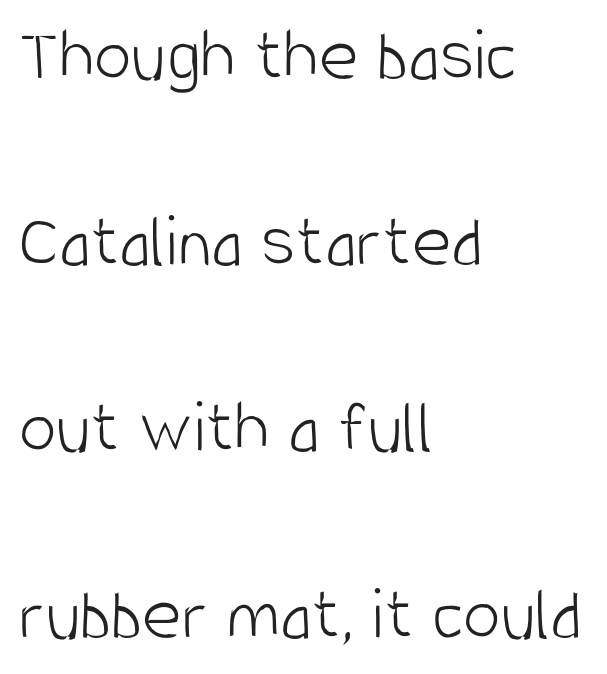
If you measured baseline to baseline, you'd find a long distance. Stems here are at most as thick as an everyday book face. The text was rendered using a sans face with plain stroke endings. A typesetter would call this proportional, since set widths differ per character.
